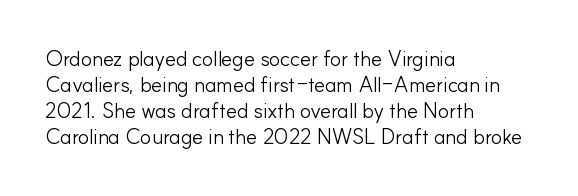
{"italic": "no", "bold": "no", "underline": "no", "align": "left", "line_spacing_ratio": 1.24, "letter_spacing": "normal", "letter_spacing_em": 0.0, "glyph_px": 21}
